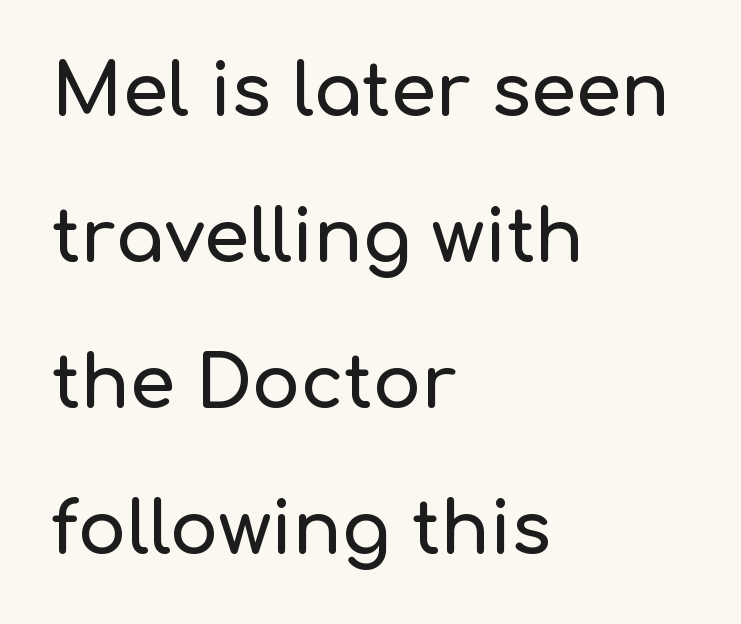
Q: Is the text italic (slanted)? A: No, it is upright.
Q: Is the typeface a serif or a sans-serif typeface? A: Sans-serif.
Q: Is the text underlined? A: No.
Q: How is the paragraph aligned? A: Left-aligned.
Q: Is the spacing between letters normal or unusually wide? A: Normal.
Q: Is the spacing between lines tight, normal or loose? A: Loose.
Q: Width (condensed, normal, or wide)? A: Normal.
Q: Stroke contrast? A: Low.
Q: x-height? A: Medium.
Q: Monospaced? A: No.
